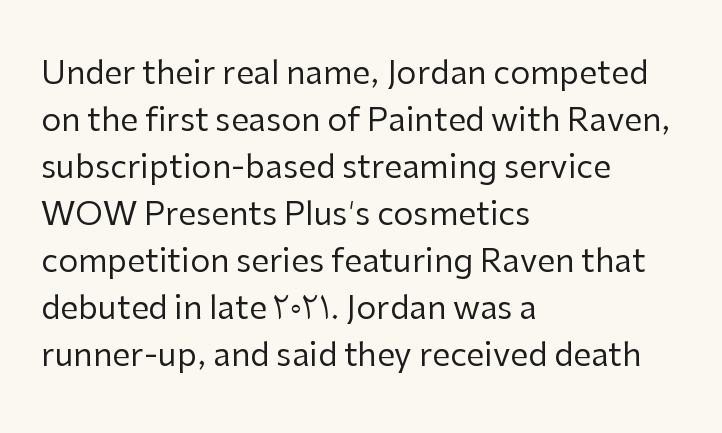
The image shows 32 px regular-weight sans-serif type, upright; set left-aligned, normal line spacing (1.47x), normal letter spacing, not underlined; low stroke contrast and a medium x-height.
